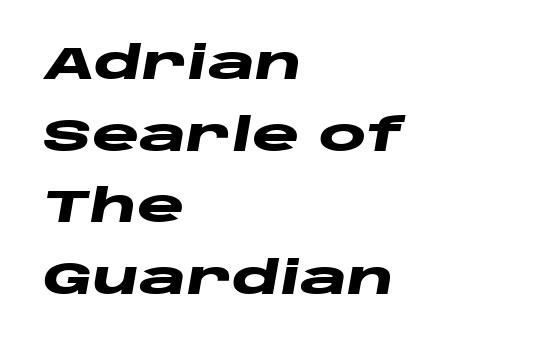
The image shows 45 px heavy, wide type, italic (leaning right); set left-aligned, normal line spacing (1.59x), normal letter spacing, not underlined; low stroke contrast and a large x-height.
